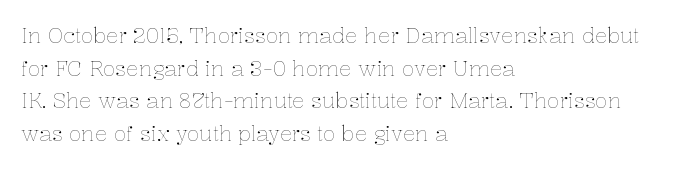
Q: Is the text bold? A: No.
Q: Is the text italic (slanted)? A: No, it is upright.
Q: Is the text underlined? A: No.
Q: How is the paragraph aligned? A: Left-aligned.
Q: Is the spacing between letters normal or unusually wide? A: Normal.
Q: Is the spacing between lines tight, normal or loose? A: Normal.
